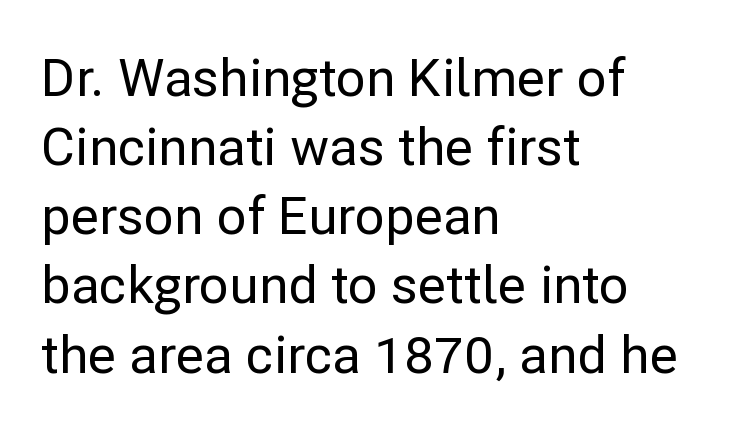
The image shows 52 px sans-serif type, upright; set left-aligned, normal line spacing (1.33x), normal letter spacing, not underlined; low stroke contrast and a medium x-height.
